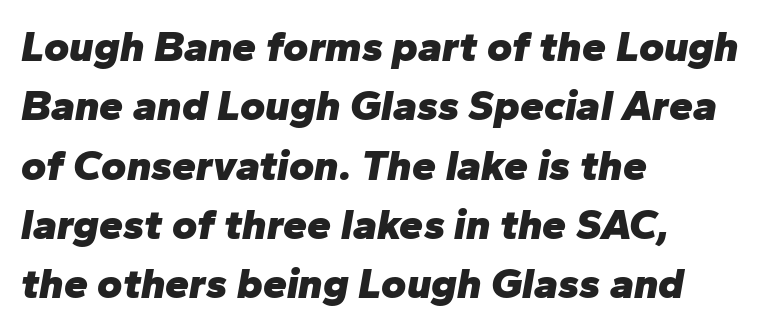
The image shows 43 px heavy type, italic (leaning right); set left-aligned, normal line spacing (1.38x), normal letter spacing, not underlined; low stroke contrast and a medium x-height.
